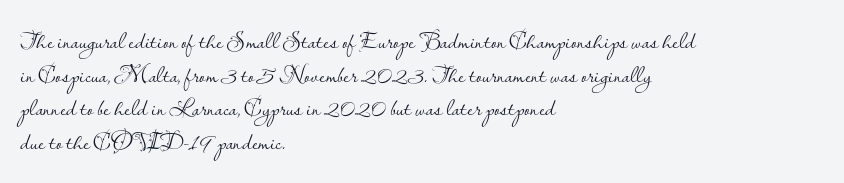
The image shows 25 px text type; set left-aligned, normal line spacing (1.35x), normal letter spacing, not underlined.
